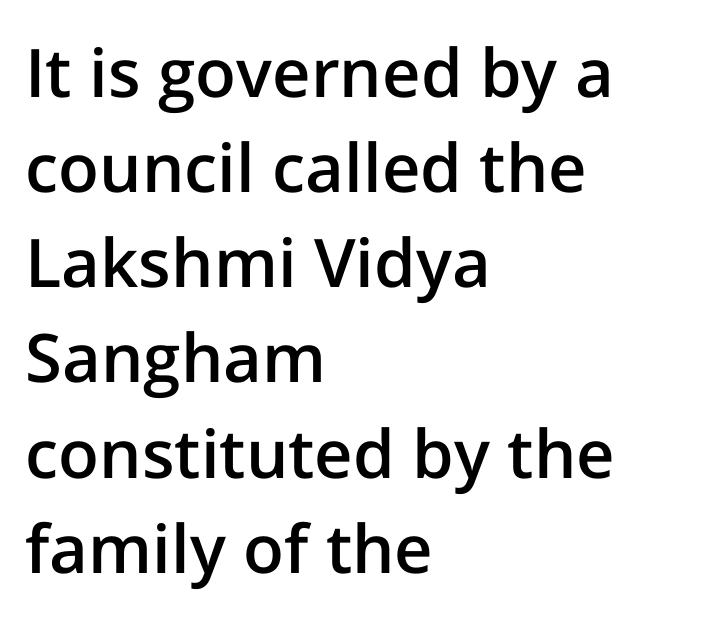
{"serif": "no", "italic": "no", "bold": "semi", "weight": "semibold", "width": "normal", "stroke_contrast": "low", "x_height": "medium", "monospaced": "no", "underline": "no", "align": "left", "line_spacing": "normal", "line_spacing_ratio": 1.42, "letter_spacing": "normal", "letter_spacing_em": 0.0, "glyph_px": 67}
